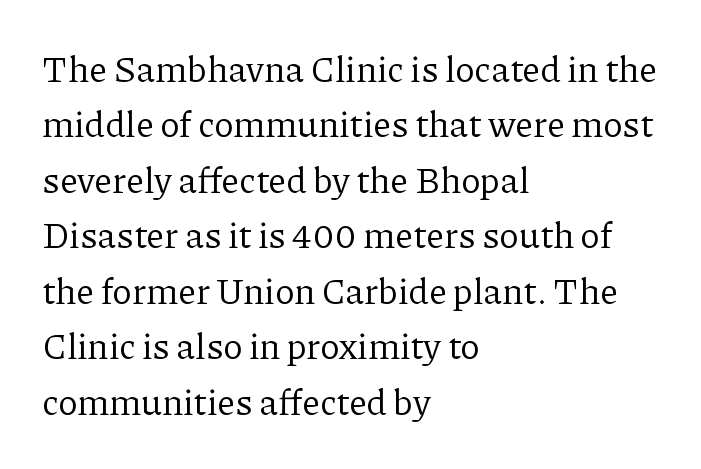
Q: Is the text bold? A: No.
Q: Is the text italic (slanted)? A: No, it is upright.
Q: Is the typeface a serif or a sans-serif typeface? A: Serif.
Q: Is the text underlined? A: No.
Q: How is the paragraph aligned? A: Left-aligned.
Q: Is the spacing between letters normal or unusually wide? A: Normal.
Q: Is the spacing between lines tight, normal or loose? A: Normal.
Q: Width (condensed, normal, or wide)? A: Normal.
Q: Stroke contrast? A: Low.
Q: x-height? A: Medium.
Q: Monospaced? A: No.
